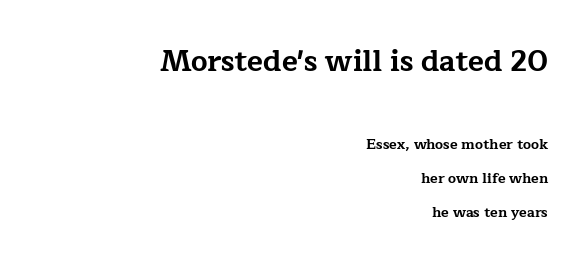
{"serif": "yes", "italic": "no", "bold": "yes", "weight": "bold", "width": "wide", "stroke_contrast": "low", "x_height": "medium", "monospaced": "no", "underline": "no", "align": "right", "line_spacing": "loose", "line_spacing_ratio": 2.46, "letter_spacing": "normal", "letter_spacing_em": 0.0, "larger_block": "first", "size_ratio": 2.07, "glyph_px": 29}
